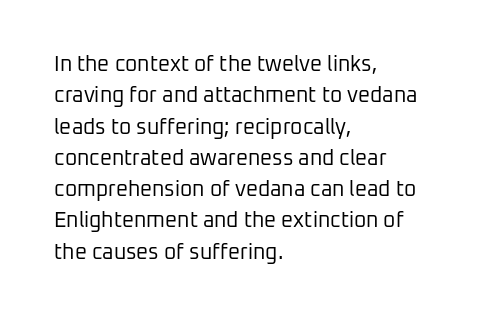
Q: Is the text bold? A: No.
Q: Is the text italic (slanted)? A: No, it is upright.
Q: Is the text underlined? A: No.
Q: How is the paragraph aligned? A: Left-aligned.
Q: Is the spacing between letters normal or unusually wide? A: Normal.
Q: Is the spacing between lines tight, normal or loose? A: Normal.
